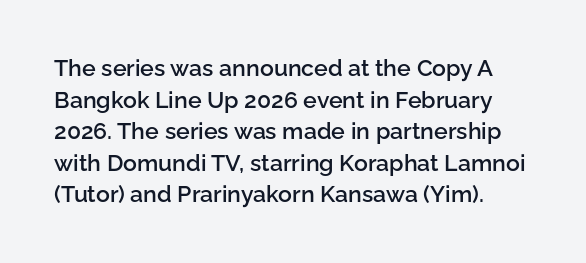
Q: Is the text bold? A: Semi-bold.
Q: Is the text italic (slanted)? A: No, it is upright.
Q: Is the text underlined? A: No.
Q: How is the paragraph aligned? A: Left-aligned.
Q: Is the spacing between letters normal or unusually wide? A: Normal.
Q: Is the spacing between lines tight, normal or loose? A: Normal.
